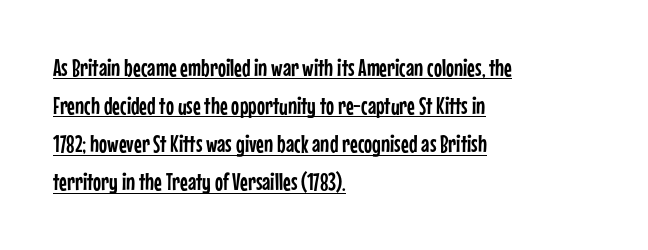
{"italic": "no", "underline": "yes", "align": "left", "line_spacing": "normal", "line_spacing_ratio": 1.59, "letter_spacing": "normal", "letter_spacing_em": 0.0, "glyph_px": 24}
